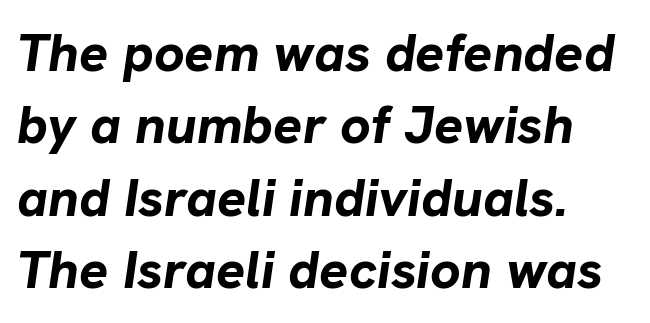
Q: Is the text bold? A: Yes.
Q: Is the text italic (slanted)? A: Yes, it leans right by about 8 degrees.
Q: Is the text underlined? A: No.
Q: How is the paragraph aligned? A: Left-aligned.
Q: Is the spacing between letters normal or unusually wide? A: Normal.
Q: Is the spacing between lines tight, normal or loose? A: Normal.
Q: Width (condensed, normal, or wide)? A: Normal.
Q: Stroke contrast? A: Low.
Q: x-height? A: Medium.
Q: Monospaced? A: No.
